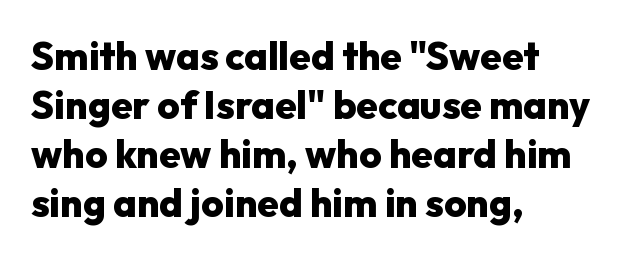
Q: Is the text bold? A: Yes.
Q: Is the text italic (slanted)? A: No, it is upright.
Q: Is the typeface a serif or a sans-serif typeface? A: Sans-serif.
Q: Is the text underlined? A: No.
Q: How is the paragraph aligned? A: Left-aligned.
Q: Is the spacing between letters normal or unusually wide? A: Normal.
Q: Is the spacing between lines tight, normal or loose? A: Normal.
Q: Width (condensed, normal, or wide)? A: Normal.
Q: Stroke contrast? A: Low.
Q: x-height? A: Medium.
Q: Monospaced? A: No.
